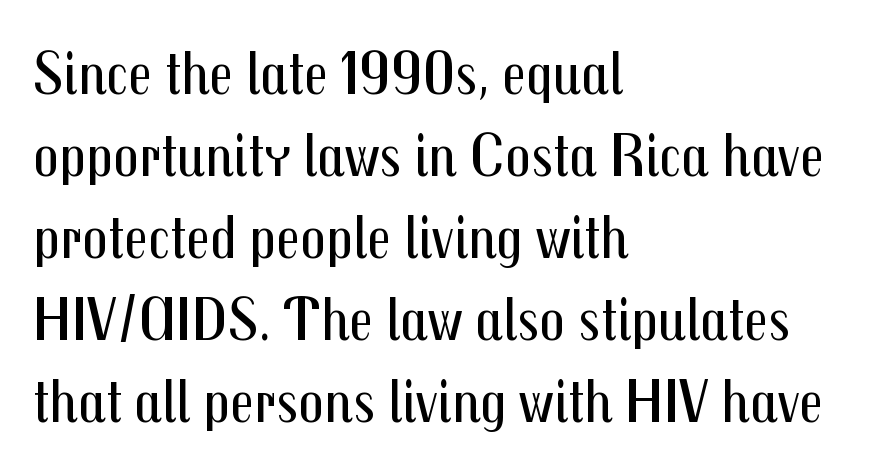
Q: Is the text bold? A: No.
Q: Is the text italic (slanted)? A: No, it is upright.
Q: Is the typeface a serif or a sans-serif typeface? A: Sans-serif.
Q: Is the text underlined? A: No.
Q: How is the paragraph aligned? A: Left-aligned.
Q: Is the spacing between letters normal or unusually wide? A: Normal.
Q: Is the spacing between lines tight, normal or loose? A: Normal.
Q: Width (condensed, normal, or wide)? A: Condensed.
Q: Stroke contrast? A: Medium.
Q: x-height? A: Medium.
Q: Monospaced? A: No.
